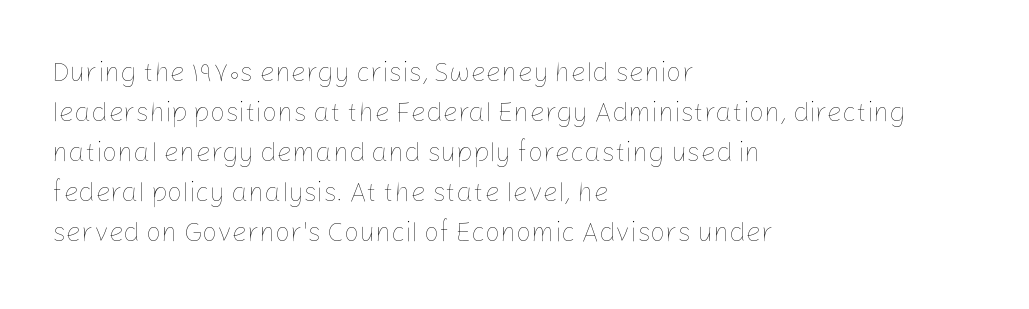
Q: Is the text bold? A: No.
Q: Is the text italic (slanted)? A: No, it is upright.
Q: Is the text underlined? A: No.
Q: How is the paragraph aligned? A: Left-aligned.
Q: Is the spacing between letters normal or unusually wide? A: Normal.
Q: Is the spacing between lines tight, normal or loose? A: Normal.
